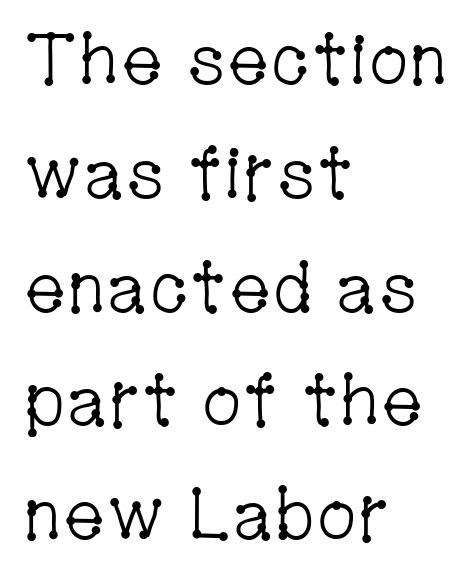
{"serif": "yes", "italic": "no", "bold": "no", "weight": "light", "width": "condensed", "stroke_contrast": "low", "x_height": "medium", "monospaced": "no", "underline": "no", "align": "left", "line_spacing": "normal", "line_spacing_ratio": 1.58, "letter_spacing": "normal", "letter_spacing_em": 0.0, "glyph_px": 72}
